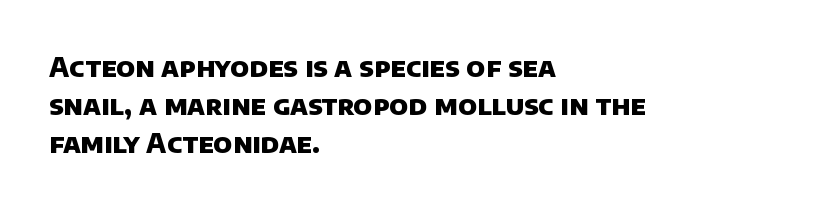
Q: Is the text bold? A: Yes.
Q: Is the text underlined? A: No.
Q: How is the paragraph aligned? A: Left-aligned.
Q: Is the spacing between letters normal or unusually wide? A: Normal.
Q: Is the spacing between lines tight, normal or loose? A: Normal.
